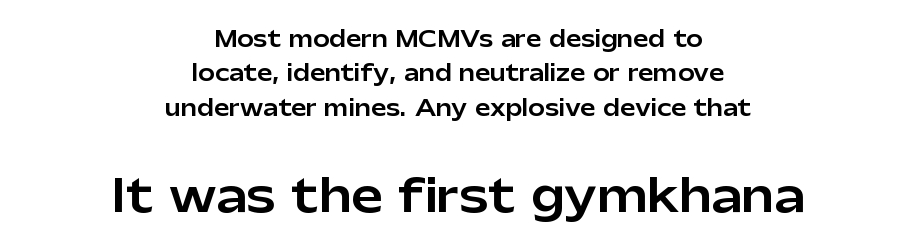
The image shows 45 px sans-serif type, upright; set centered, normal line spacing (1.56x), normal letter spacing, not underlined; the second (bottom) block is 2.05x larger; low stroke contrast and a medium x-height.
